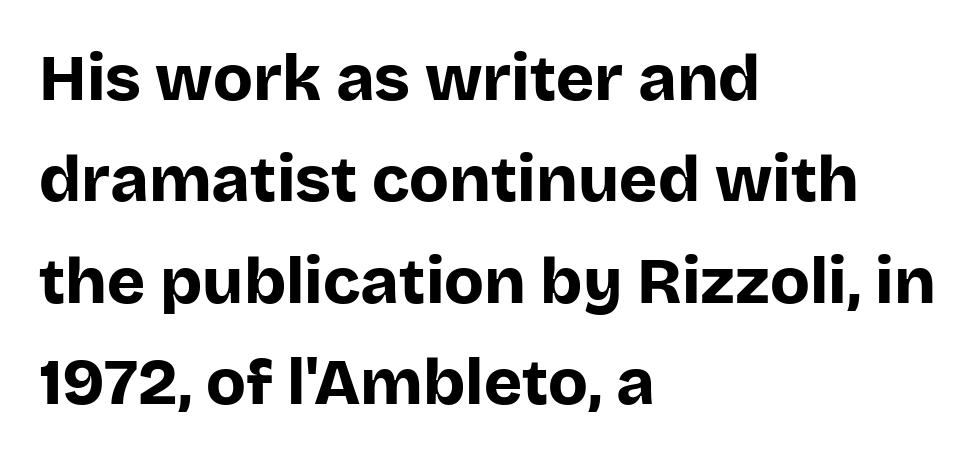
The image shows 65 px bold sans-serif type, upright; set left-aligned, normal line spacing (1.56x), normal letter spacing, not underlined; low stroke contrast and a large x-height.
